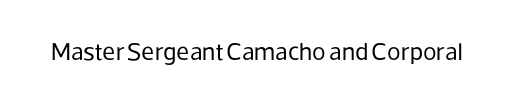
The image shows 25 px text type, upright; set normal letter spacing, not underlined.
